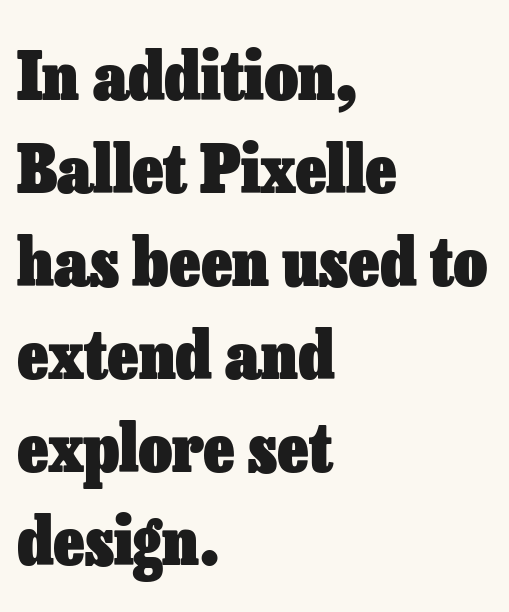
The image shows 66 px heavy type, upright; set left-aligned, normal line spacing (1.41x), normal letter spacing, not underlined; low stroke contrast and a medium x-height.
